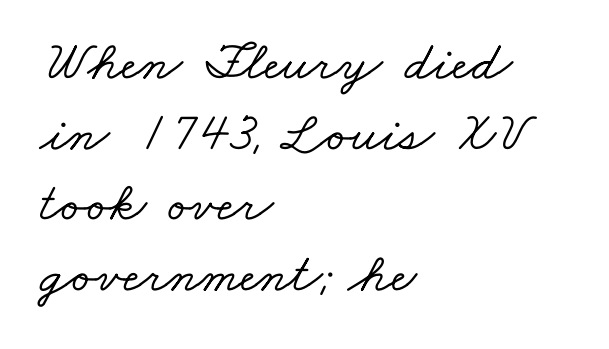
This sample has the flowing, uneven cadence of proportional lettering. Note: serifs present on the glyphs. Lines of text with bare space underneath. All the whitespace from short lines collects on the right. A normal amount of white space separates one row of letters from the next.
